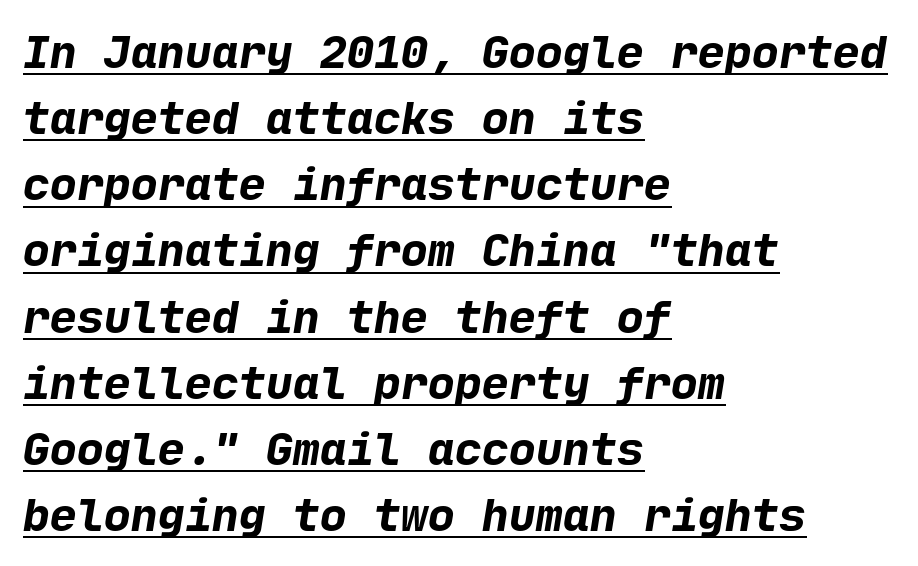
Q: Is the text bold? A: Yes.
Q: Is the typeface a serif or a sans-serif typeface? A: Sans-serif.
Q: Is the text underlined? A: Yes.
Q: How is the paragraph aligned? A: Left-aligned.
Q: Is the spacing between letters normal or unusually wide? A: Normal.
Q: Is the spacing between lines tight, normal or loose? A: Normal.
Q: Width (condensed, normal, or wide)? A: Normal.
Q: Stroke contrast? A: Low.
Q: x-height? A: Medium.
